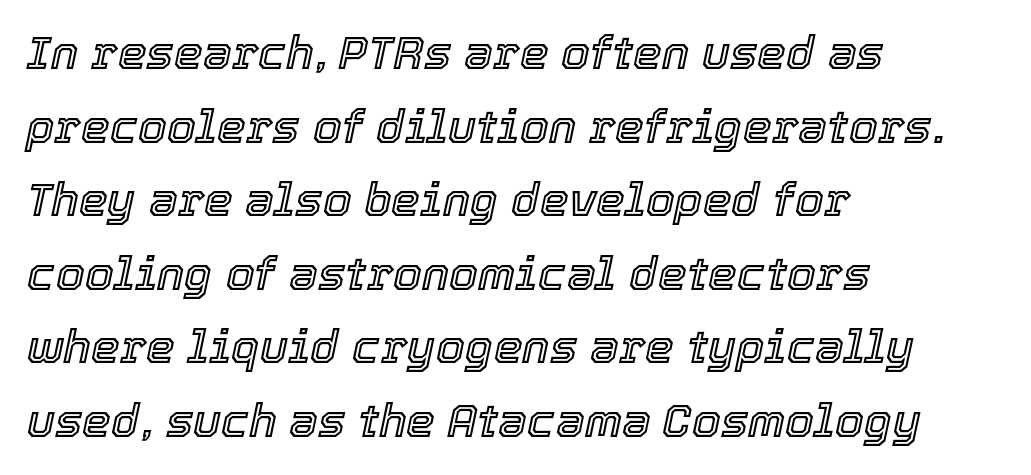
Q: Is the text italic (slanted)? A: Yes, it leans right by about 12 degrees.
Q: Is the text underlined? A: No.
Q: How is the paragraph aligned? A: Left-aligned.
Q: Is the spacing between letters normal or unusually wide? A: Normal.
Q: Is the spacing between lines tight, normal or loose? A: Normal.
Q: Width (condensed, normal, or wide)? A: Normal.
Q: x-height? A: Medium.
Q: Monospaced? A: No.
